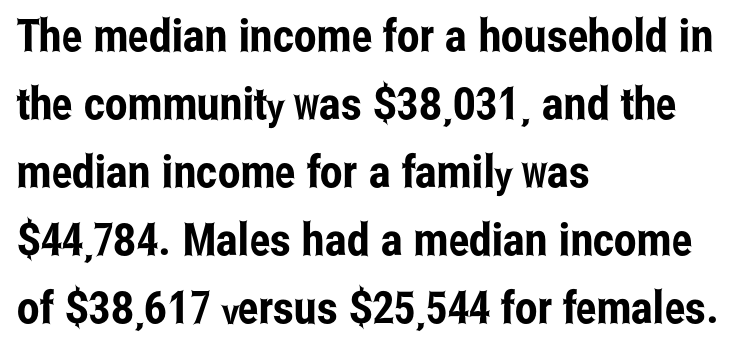
{"serif": "no", "italic": "no", "width": "condensed", "stroke_contrast": "low", "x_height": "medium", "monospaced": "no", "underline": "no", "align": "left", "line_spacing": "normal", "line_spacing_ratio": 1.51, "letter_spacing": "normal", "letter_spacing_em": 0.0, "glyph_px": 45}
